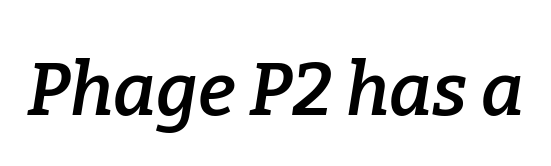
{"serif": "yes", "italic": "yes", "lean": "right", "slant_degrees": 9, "bold": "semi", "weight": "semibold", "width": "normal", "stroke_contrast": "low", "x_height": "medium", "monospaced": "no", "underline": "no", "letter_spacing": "normal", "letter_spacing_em": 0.0, "glyph_px": 73}
